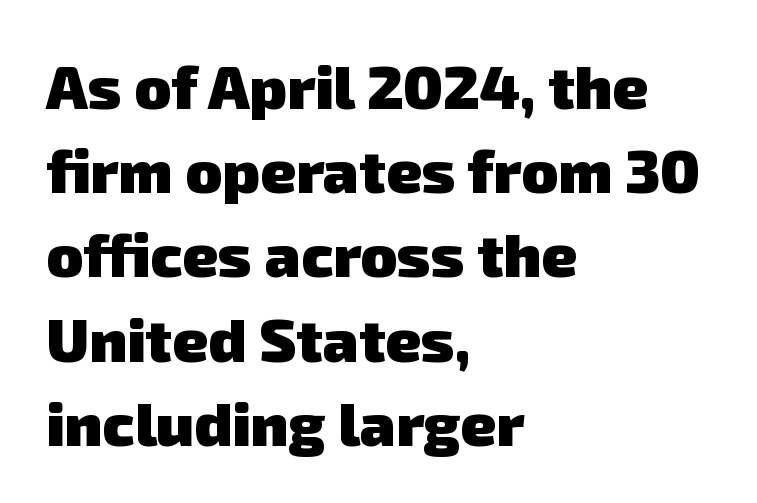
{"serif": "no", "bold": "yes", "weight": "heavy", "width": "normal", "stroke_contrast": "low", "x_height": "medium", "monospaced": "no", "underline": "no", "align": "left", "line_spacing": "normal", "line_spacing_ratio": 1.38, "letter_spacing": "normal", "letter_spacing_em": 0.0, "glyph_px": 61}
